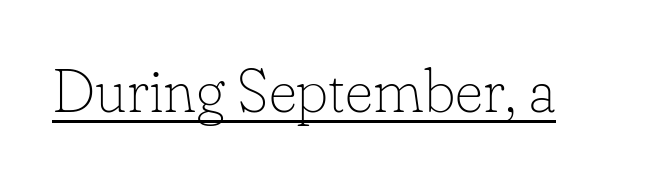
The image shows 61 px thin serif type, upright; set normal letter spacing, underlined; low stroke contrast and a small x-height.
